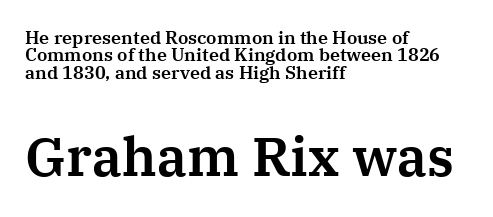
Q: Is the text italic (slanted)? A: No, it is upright.
Q: Is the typeface a serif or a sans-serif typeface? A: Serif.
Q: Is the text underlined? A: No.
Q: How is the paragraph aligned? A: Left-aligned.
Q: Is the spacing between letters normal or unusually wide? A: Normal.
Q: Is the spacing between lines tight, normal or loose? A: Tight.
Q: Which block of text is set in a larger size, the first (top) or the second (bottom)? A: The second (bottom) one.
Q: Width (condensed, normal, or wide)? A: Normal.
Q: Stroke contrast? A: Medium.
Q: x-height? A: Medium.
Q: Monospaced? A: No.
